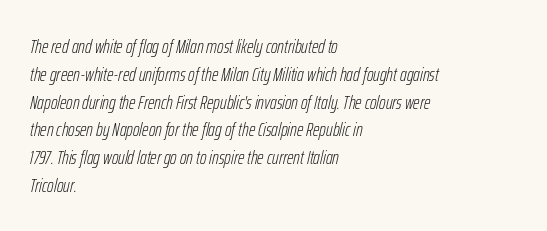
{"italic": "yes", "lean": "right", "slant_degrees": 12, "bold": "no", "underline": "no", "align": "left", "line_spacing": "normal", "line_spacing_ratio": 1.39, "letter_spacing": "normal", "letter_spacing_em": 0.0, "glyph_px": 20}
